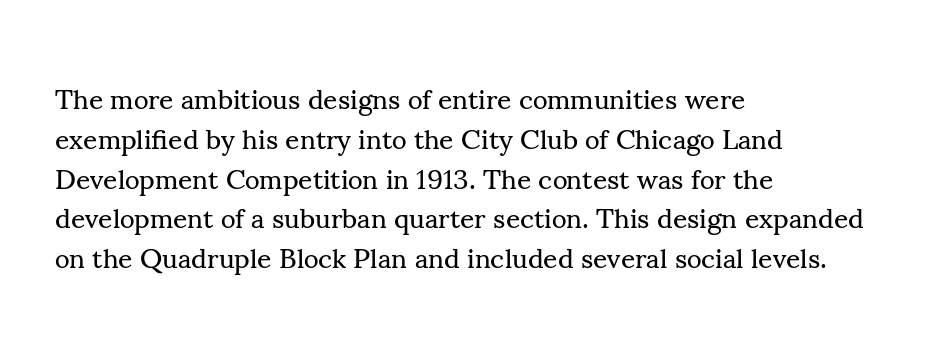
A roman cut, with each character standing at attention. The foot of each line stays bare and open. Do the characters align in a grid? No, the font is proportional. Each new line begins a customary step beneath the previous one. Leftover space on each line is placed entirely after the last word. The face used here is rendered with its standard letterfit.
